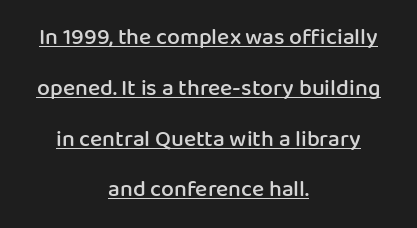
Does the lettering tilt? It doesn't — this is upright. This sample is center-justified, so both line endings float freely. These lines stand farther apart than default settings would place them. A fair bit of extra ink — the face is semibold, not bold.
